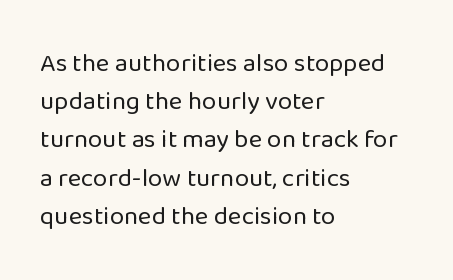
Q: Is the text bold? A: No.
Q: Is the text italic (slanted)? A: No, it is upright.
Q: Is the text underlined? A: No.
Q: How is the paragraph aligned? A: Left-aligned.
Q: Is the spacing between letters normal or unusually wide? A: Normal.
Q: Is the spacing between lines tight, normal or loose? A: Normal.
